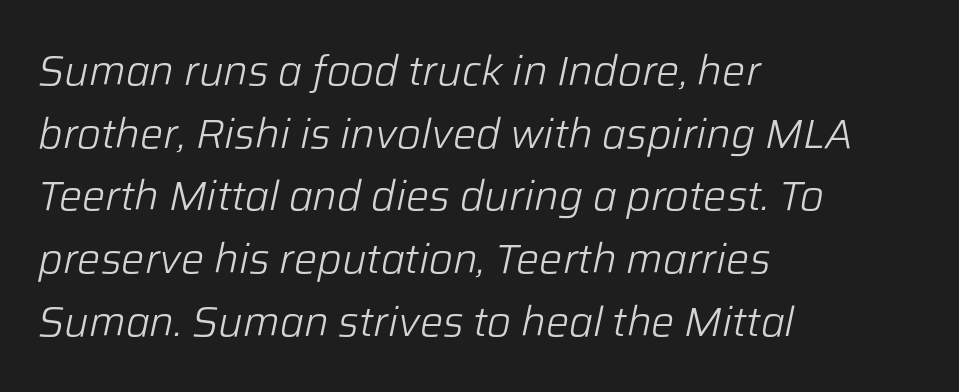
Q: Is the text bold? A: No.
Q: Is the text italic (slanted)? A: Yes, it leans right by about 12 degrees.
Q: Is the text underlined? A: No.
Q: How is the paragraph aligned? A: Left-aligned.
Q: Is the spacing between letters normal or unusually wide? A: Normal.
Q: Is the spacing between lines tight, normal or loose? A: Normal.
Q: Width (condensed, normal, or wide)? A: Normal.
Q: Stroke contrast? A: Low.
Q: x-height? A: Medium.
Q: Monospaced? A: No.
